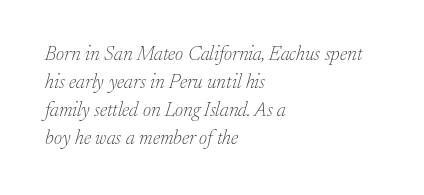
If you measured baseline to baseline, you'd find a middling distance. The tracking reads as untouched default to a designer's eye. A student would call this left alignment; a typographer would say flush left, rag right. The font sits on the lighter half of the weight spectrum, regular included. The specimen reads as italic at a glance.
